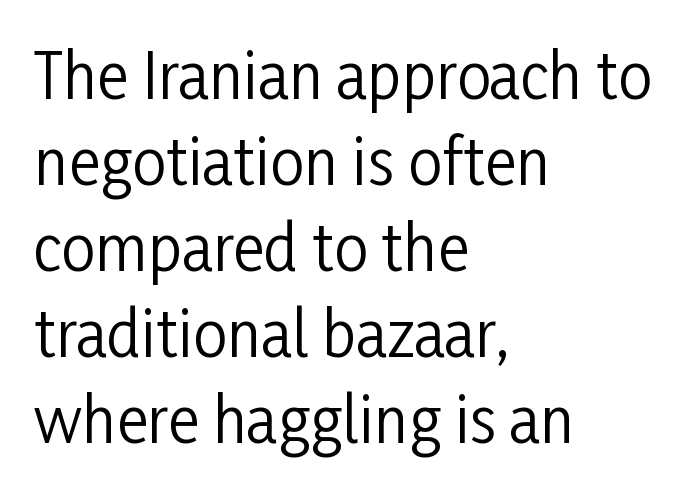
Q: Is the text bold? A: No.
Q: Is the text italic (slanted)? A: No, it is upright.
Q: Is the typeface a serif or a sans-serif typeface? A: Sans-serif.
Q: Is the text underlined? A: No.
Q: How is the paragraph aligned? A: Left-aligned.
Q: Is the spacing between letters normal or unusually wide? A: Normal.
Q: Is the spacing between lines tight, normal or loose? A: Normal.
Q: Width (condensed, normal, or wide)? A: Condensed.
Q: Stroke contrast? A: Low.
Q: x-height? A: Medium.
Q: Monospaced? A: No.
